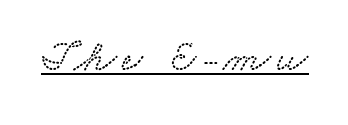
{"width": "wide", "stroke_contrast": "low", "x_height": "small", "monospaced": "no", "underline": "yes", "glyph_px": 44}
